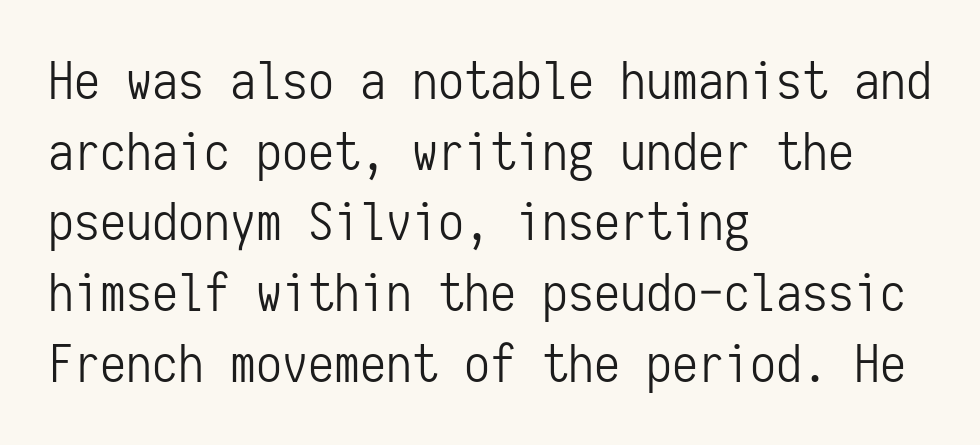
The image shows 52 px light, condensed sans-serif type, upright, monospaced; set left-aligned, normal line spacing (1.36x), normal letter spacing, not underlined; low stroke contrast and a medium x-height.
